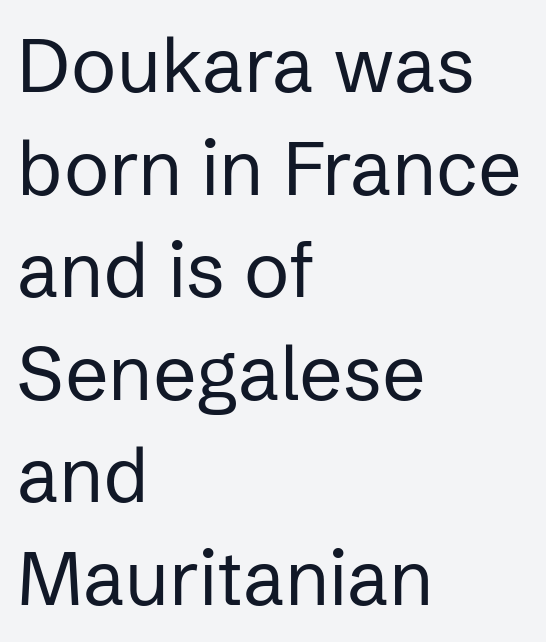
The image shows 76 px regular-weight sans-serif type, upright; set left-aligned, normal line spacing (1.35x), normal letter spacing, not underlined; low stroke contrast and a medium x-height.
